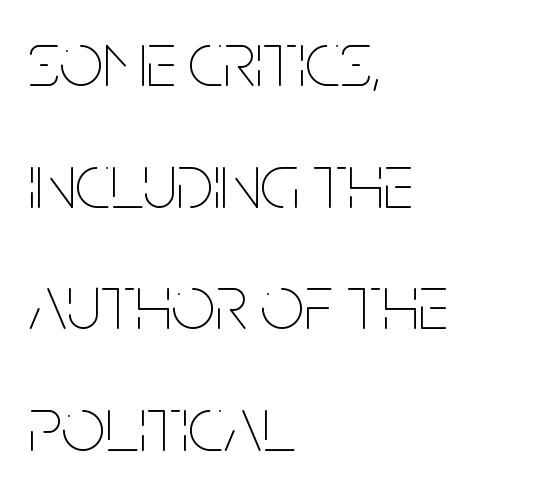
The image shows 78 px thin, condensed type, upright; set left-aligned, normal line spacing (1.56x), normal letter spacing, not underlined; low stroke contrast and a large x-height.
